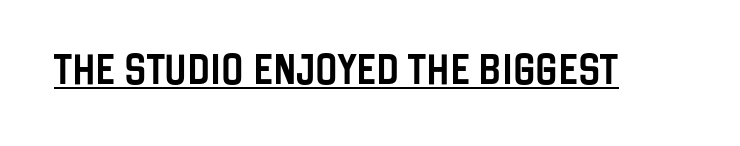
Quick note: underline on. This is roman type, the default non-slanted kind. Note the varied advance widths — an 'i' is clearly narrower than an 'm'. The rendering shows plain stroke endings on the letterforms — a sans-serif design. The horizontal fit of the characters is conventional and even.
